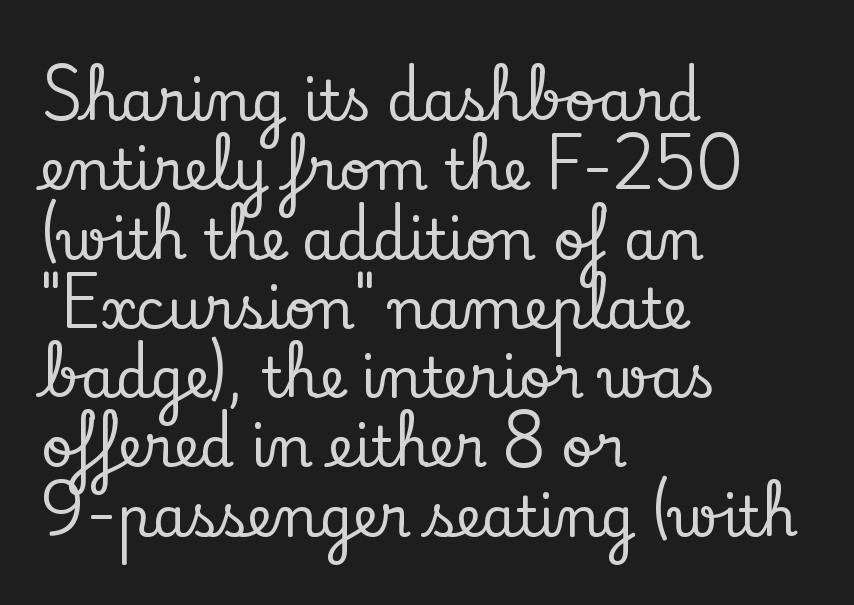
The image shows 55 px text type, upright; set left-aligned, normal line spacing (1.26x), normal letter spacing, not underlined; low stroke contrast and a small x-height.
